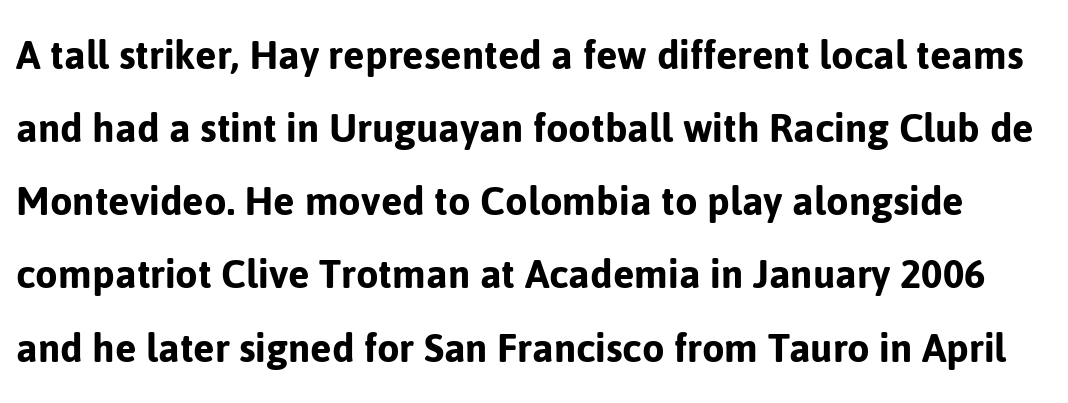
{"serif": "no", "italic": "no", "width": "normal", "stroke_contrast": "low", "x_height": "medium", "monospaced": "no", "underline": "no", "line_spacing": "normal", "line_spacing_ratio": 1.59, "letter_spacing": "normal", "letter_spacing_em": 0.0, "glyph_px": 46}
